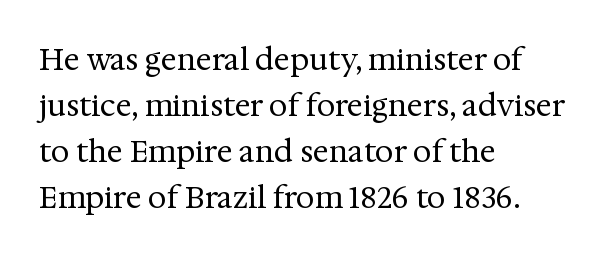
If you measured baseline to baseline, you'd find a middling distance. Inter-character spacing is left at the font's built-in metrics. Does the type have serifs? Yes, each stem ends in a small foot. No extra ink here — the face is not bold. Style check: upright. Here the designer chose a conventional face with non-uniform glyph widths.
